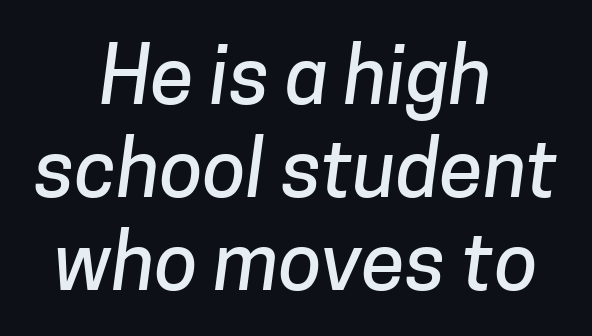
Q: Is the typeface a serif or a sans-serif typeface? A: Sans-serif.
Q: Is the text underlined? A: No.
Q: How is the paragraph aligned? A: Centered.
Q: Is the spacing between letters normal or unusually wide? A: Normal.
Q: Width (condensed, normal, or wide)? A: Normal.
Q: Stroke contrast? A: Low.
Q: x-height? A: Medium.
Q: Monospaced? A: No.
